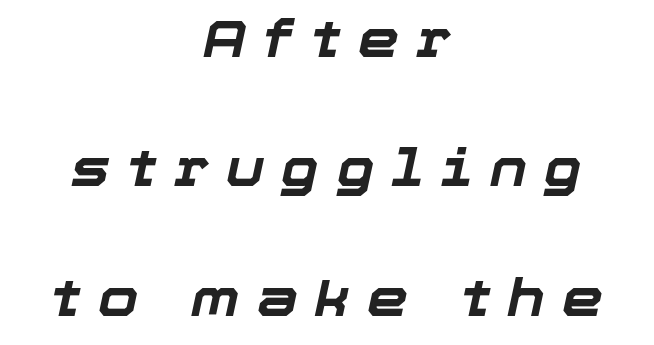
Line starts and ends both wander, symmetrically. Note the varied advance widths — an 'i' is clearly narrower than an 'm'. Anything drawn beneath the words? Only blank space. The passage shown stacks its lines with a broad gap. The passage shown has open, widely tracked lettering throughout.
